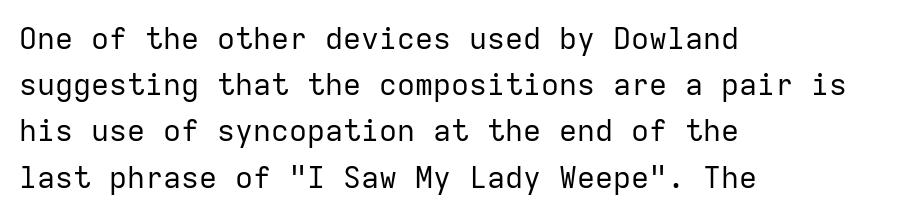
The face used here is rendered with its standard letterfit. This is the regular roman posture of the typeface. These lines stack with their left ends in a neat column. Does the type have serifs? No, each stem ends abruptly. A typesetter would call this leading conventional body-copy spacing. The strokes are not fattened; the text isn't bold.
